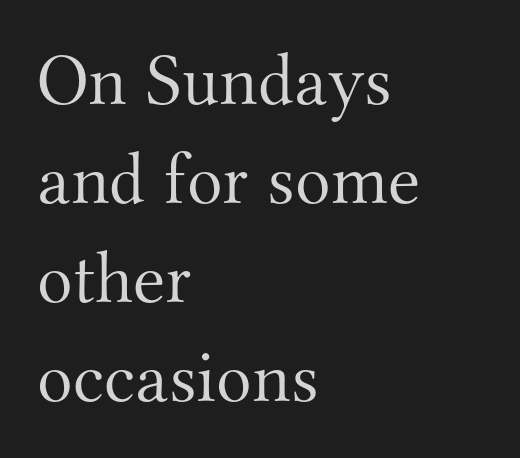
Old-style or modern, the face here clearly has serifs. Is the type heavy? It reads as light-to-regular instead. These lines are rendered in a variable-pitch font. Students, note that the glyphs here touch the page at normal intervals. Quick note: not italic, upright. These lines stack with their left ends in a neat column.
